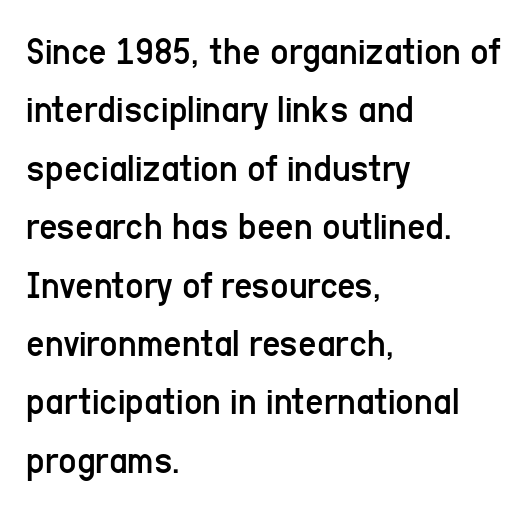
Q: Is the text bold? A: No.
Q: Is the text italic (slanted)? A: No, it is upright.
Q: Is the typeface a serif or a sans-serif typeface? A: Sans-serif.
Q: Is the text underlined? A: No.
Q: How is the paragraph aligned? A: Left-aligned.
Q: Is the spacing between letters normal or unusually wide? A: Normal.
Q: Is the spacing between lines tight, normal or loose? A: Normal.
Q: Width (condensed, normal, or wide)? A: Condensed.
Q: Stroke contrast? A: Low.
Q: x-height? A: Medium.
Q: Monospaced? A: No.
